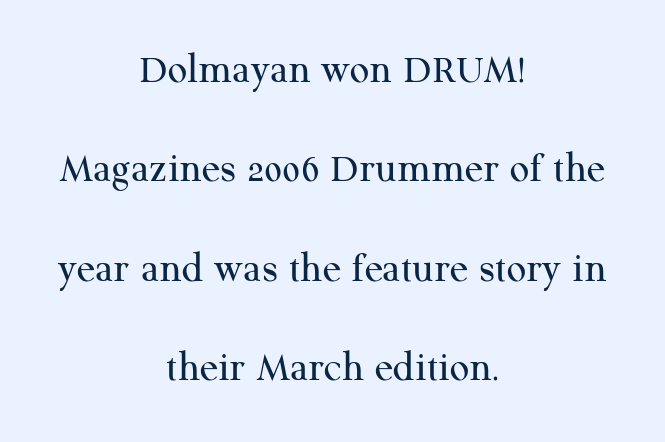
{"serif": "yes", "italic": "no", "bold": "no", "weight": "regular", "width": "normal", "stroke_contrast": "medium", "x_height": "medium", "monospaced": "no", "underline": "no", "align": "center", "line_spacing": "loose", "line_spacing_ratio": 2.31, "letter_spacing": "normal", "letter_spacing_em": 0.0, "glyph_px": 43}
